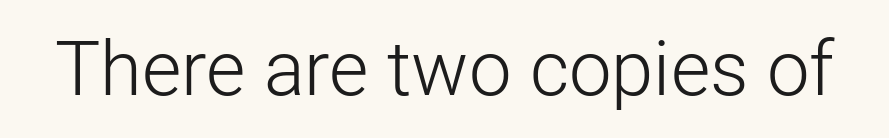
Q: Is the text bold? A: No.
Q: Is the text italic (slanted)? A: No, it is upright.
Q: Is the typeface a serif or a sans-serif typeface? A: Sans-serif.
Q: Is the text underlined? A: No.
Q: Is the spacing between letters normal or unusually wide? A: Normal.
Q: Width (condensed, normal, or wide)? A: Normal.
Q: Stroke contrast? A: Low.
Q: x-height? A: Medium.
Q: Monospaced? A: No.
